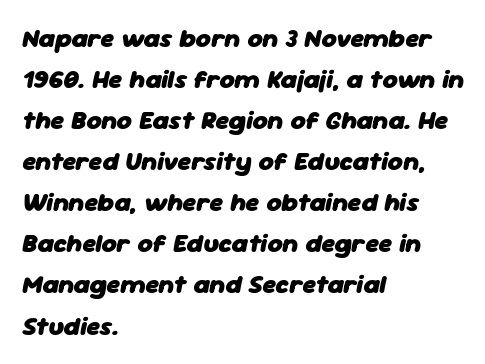
The image shows 26 px bold type, italic (leaning right); set left-aligned, normal line spacing (1.58x), normal letter spacing, not underlined.
